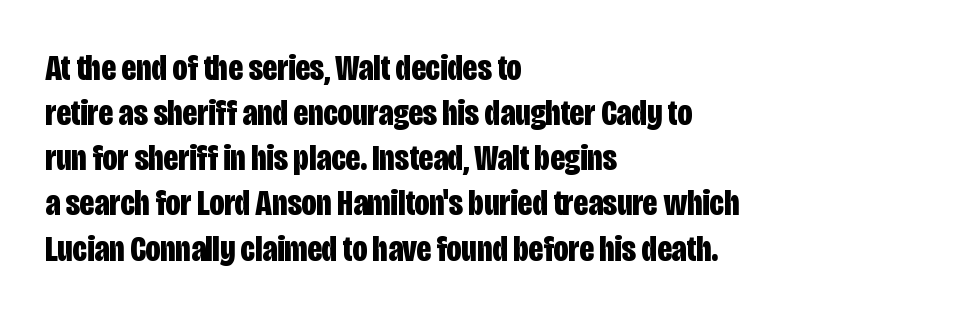
Compared with a centered layout, this one pins lines to the left instead. If you drew a line through each stem, it would be perfectly vertical. Classification — sans serif. Set as a true bold cut, around the 700 mark. These lines are rendered in a variable-pitch font.
